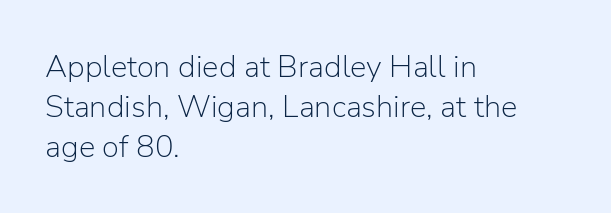
Q: Is the text bold? A: No.
Q: Is the text italic (slanted)? A: No, it is upright.
Q: Is the typeface a serif or a sans-serif typeface? A: Sans-serif.
Q: Is the text underlined? A: No.
Q: How is the paragraph aligned? A: Left-aligned.
Q: Is the spacing between letters normal or unusually wide? A: Normal.
Q: Is the spacing between lines tight, normal or loose? A: Normal.
Q: Width (condensed, normal, or wide)? A: Normal.
Q: Stroke contrast? A: Low.
Q: x-height? A: Medium.
Q: Monospaced? A: No.
